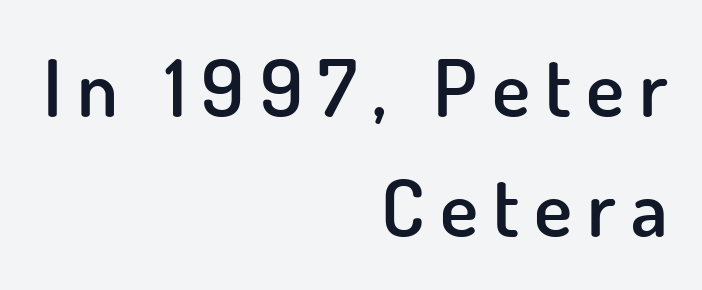
Q: Is the text bold? A: Semi-bold.
Q: Is the text italic (slanted)? A: No, it is upright.
Q: Is the typeface a serif or a sans-serif typeface? A: Sans-serif.
Q: Is the text underlined? A: No.
Q: How is the paragraph aligned? A: Right-aligned.
Q: Is the spacing between lines tight, normal or loose? A: Normal.
Q: Width (condensed, normal, or wide)? A: Normal.
Q: Stroke contrast? A: Low.
Q: x-height? A: Small.
Q: Monospaced? A: No.
